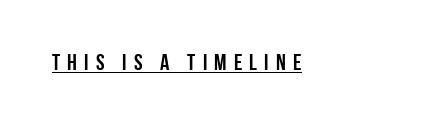
{"italic": "no", "underline": "yes", "letter_spacing": "wide", "letter_spacing_em": 0.31, "glyph_px": 23}
